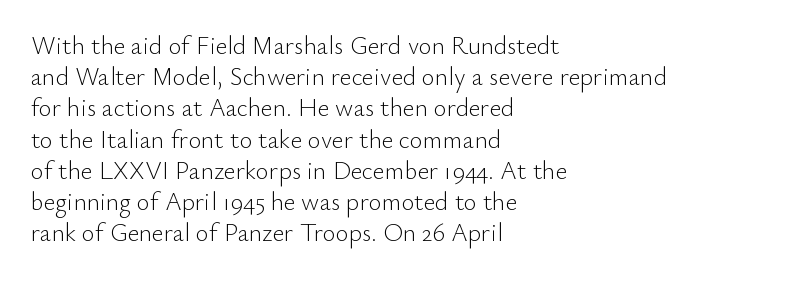
Q: Is the text bold? A: No.
Q: Is the text italic (slanted)? A: No, it is upright.
Q: Is the text underlined? A: No.
Q: How is the paragraph aligned? A: Left-aligned.
Q: Is the spacing between letters normal or unusually wide? A: Normal.
Q: Is the spacing between lines tight, normal or loose? A: Normal.
